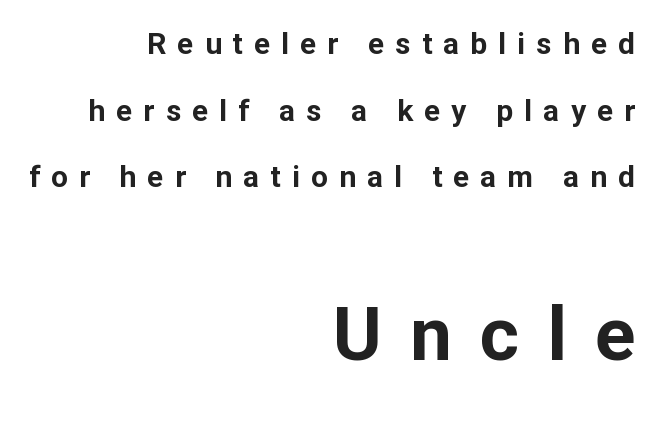
Q: Is the text bold? A: Yes.
Q: Is the text italic (slanted)? A: No, it is upright.
Q: Is the typeface a serif or a sans-serif typeface? A: Sans-serif.
Q: Is the text underlined? A: No.
Q: How is the paragraph aligned? A: Right-aligned.
Q: Is the spacing between letters normal or unusually wide? A: Unusually wide.
Q: Is the spacing between lines tight, normal or loose? A: Loose.
Q: Which block of text is set in a larger size, the first (top) or the second (bottom)? A: The second (bottom) one.
Q: Width (condensed, normal, or wide)? A: Normal.
Q: Stroke contrast? A: Low.
Q: x-height? A: Medium.
Q: Monospaced? A: No.
